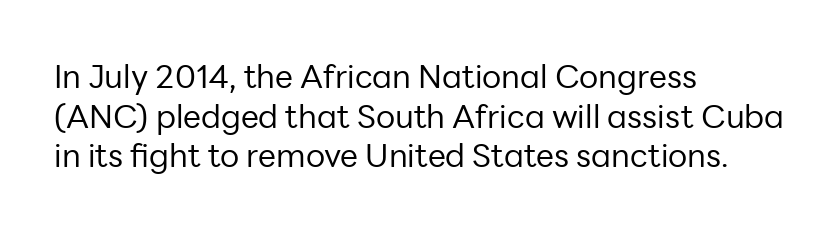
Heft: none added — not bold. A typesetter would mark this as roman, not italic. I'd call this a sans setting — the letters go barefoot. The paragraph has a hard left edge and a soft right edge.
